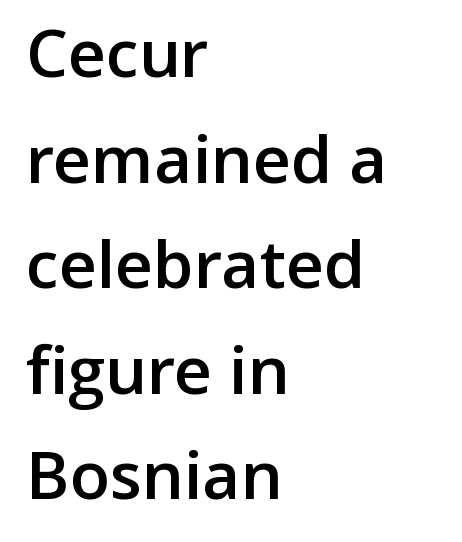
{"serif": "no", "italic": "no", "bold": "semi", "weight": "semibold", "width": "normal", "stroke_contrast": "low", "x_height": "medium", "monospaced": "no", "underline": "no", "align": "left", "line_spacing": "normal", "line_spacing_ratio": 1.6, "letter_spacing": "normal", "letter_spacing_em": 0.0, "glyph_px": 66}
